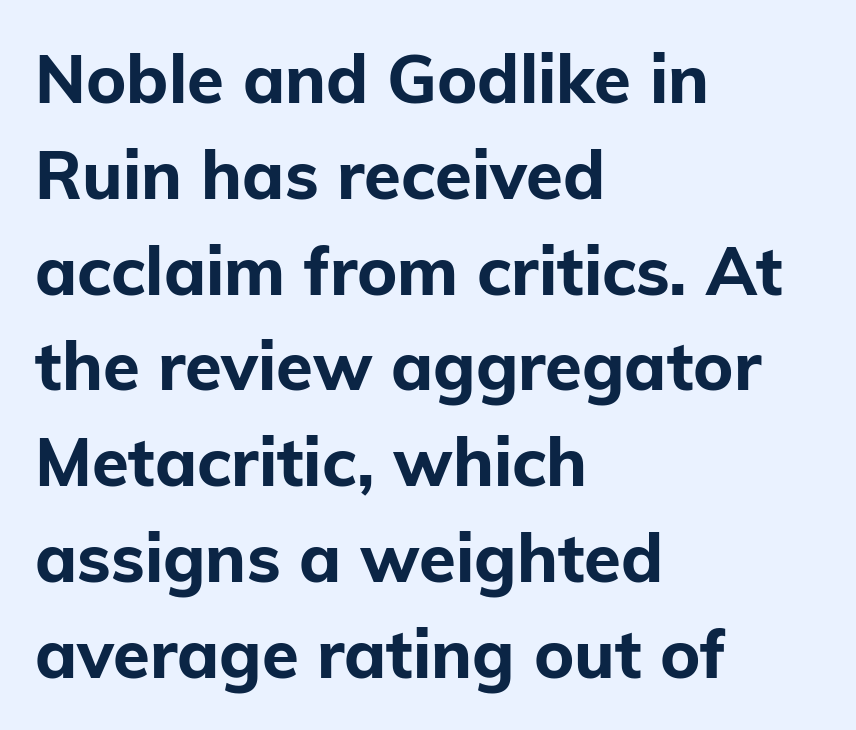
Alignment: flush left. Nobody drew a line under any word here. This is the regular roman posture of the typeface. Each glyph is drawn with heavy, bold strokes.
